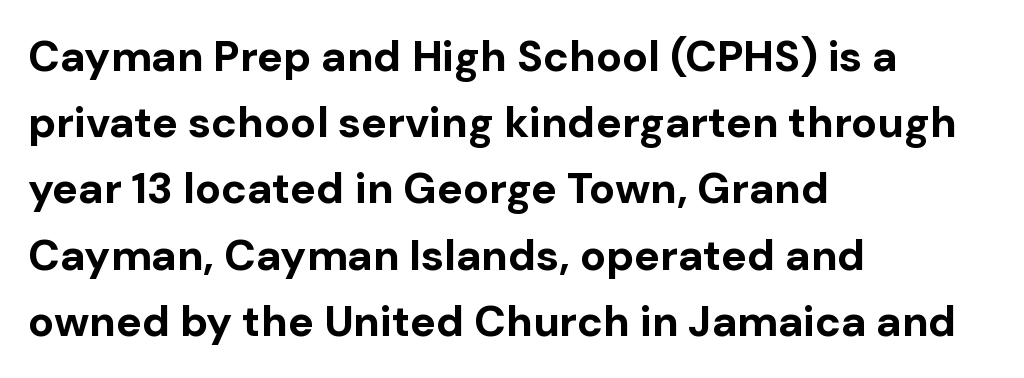
Q: Is the text bold? A: Yes.
Q: Is the text italic (slanted)? A: No, it is upright.
Q: Is the typeface a serif or a sans-serif typeface? A: Sans-serif.
Q: Is the text underlined? A: No.
Q: How is the paragraph aligned? A: Left-aligned.
Q: Is the spacing between letters normal or unusually wide? A: Normal.
Q: Is the spacing between lines tight, normal or loose? A: Normal.
Q: Width (condensed, normal, or wide)? A: Normal.
Q: Stroke contrast? A: Low.
Q: x-height? A: Medium.
Q: Monospaced? A: No.
